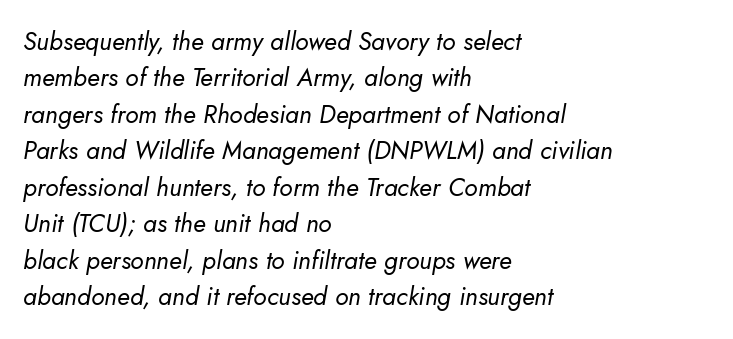
The image shows 25 px text type, italic (leaning right); set left-aligned, normal line spacing (1.46x), normal letter spacing, not underlined.
